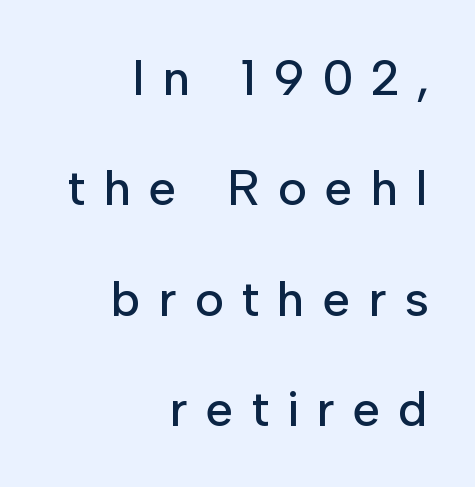
Q: Is the text italic (slanted)? A: No, it is upright.
Q: Is the typeface a serif or a sans-serif typeface? A: Sans-serif.
Q: Is the text underlined? A: No.
Q: How is the paragraph aligned? A: Right-aligned.
Q: Is the spacing between letters normal or unusually wide? A: Unusually wide.
Q: Is the spacing between lines tight, normal or loose? A: Loose.
Q: Width (condensed, normal, or wide)? A: Normal.
Q: Stroke contrast? A: Low.
Q: x-height? A: Medium.
Q: Monospaced? A: No.
